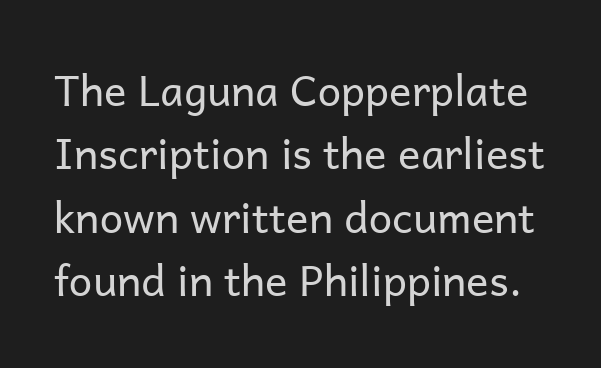
{"serif": "no", "italic": "no", "bold": "no", "weight": "regular", "width": "normal", "stroke_contrast": "low", "x_height": "medium", "monospaced": "no", "underline": "no", "line_spacing": "normal", "line_spacing_ratio": 1.51, "letter_spacing": "normal", "letter_spacing_em": 0.0, "glyph_px": 42}
